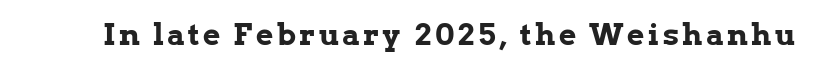
Q: Is the text bold? A: Yes.
Q: Is the text italic (slanted)? A: No, it is upright.
Q: Is the typeface a serif or a sans-serif typeface? A: Serif.
Q: Is the text underlined? A: No.
Q: Width (condensed, normal, or wide)? A: Normal.
Q: Stroke contrast? A: Low.
Q: x-height? A: Medium.
Q: Monospaced? A: No.
